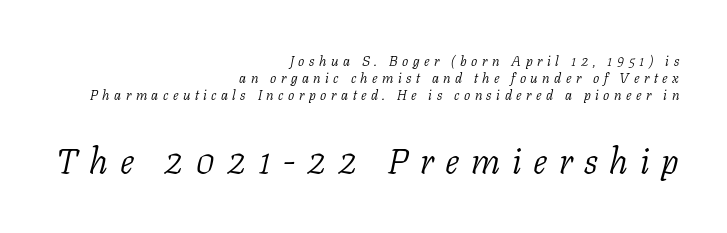
Q: Is the text bold? A: No.
Q: Is the text italic (slanted)? A: Yes, it leans right by about 11 degrees.
Q: Is the typeface a serif or a sans-serif typeface? A: Serif.
Q: Is the text underlined? A: No.
Q: How is the paragraph aligned? A: Right-aligned.
Q: Is the spacing between letters normal or unusually wide? A: Unusually wide.
Q: Which block of text is set in a larger size, the first (top) or the second (bottom)? A: The second (bottom) one.
Q: Width (condensed, normal, or wide)? A: Normal.
Q: Stroke contrast? A: Low.
Q: x-height? A: Medium.
Q: Monospaced? A: No.
